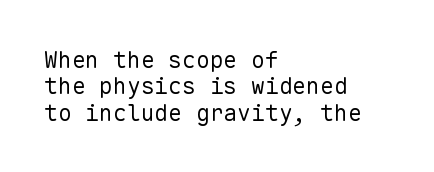
Reading down the block, your eye returns to a fixed left position each line. Here the glyphs are tracked normally, forming tight word shapes. Horizontal bands of white between lines are thin slivers. The lettering stays uniformly vertical, giving the passage a roman look. The cut favours lightness, reaching ordinary text weight at its darkest.
